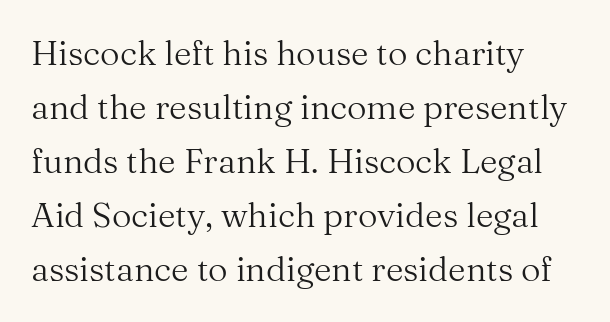
Q: Is the text bold? A: No.
Q: Is the text italic (slanted)? A: No, it is upright.
Q: Is the typeface a serif or a sans-serif typeface? A: Serif.
Q: Is the text underlined? A: No.
Q: Is the spacing between letters normal or unusually wide? A: Normal.
Q: Is the spacing between lines tight, normal or loose? A: Normal.
Q: Width (condensed, normal, or wide)? A: Normal.
Q: Stroke contrast? A: Medium.
Q: x-height? A: Medium.
Q: Monospaced? A: No.
